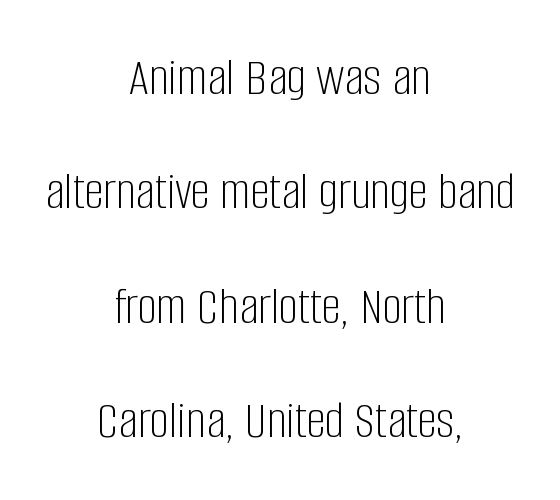
Q: Is the text bold? A: No.
Q: Is the text italic (slanted)? A: No, it is upright.
Q: Is the typeface a serif or a sans-serif typeface? A: Sans-serif.
Q: Is the text underlined? A: No.
Q: How is the paragraph aligned? A: Centered.
Q: Is the spacing between letters normal or unusually wide? A: Normal.
Q: Is the spacing between lines tight, normal or loose? A: Loose.
Q: Width (condensed, normal, or wide)? A: Condensed.
Q: Stroke contrast? A: Low.
Q: x-height? A: Large.
Q: Monospaced? A: No.
